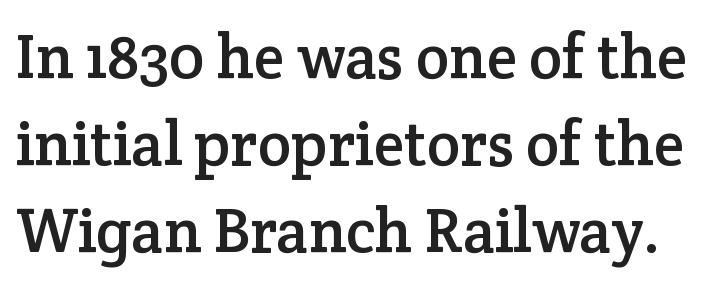
Spacing verdict: proportional, widths tailored to each character. Each word holds together tightly as a unit, with standard inter-letter gaps. Vertically, the passage feels balanced, rows spaced as you'd expect. To sum up the face: it has serifs. A roman cut, with each character standing at attention.
